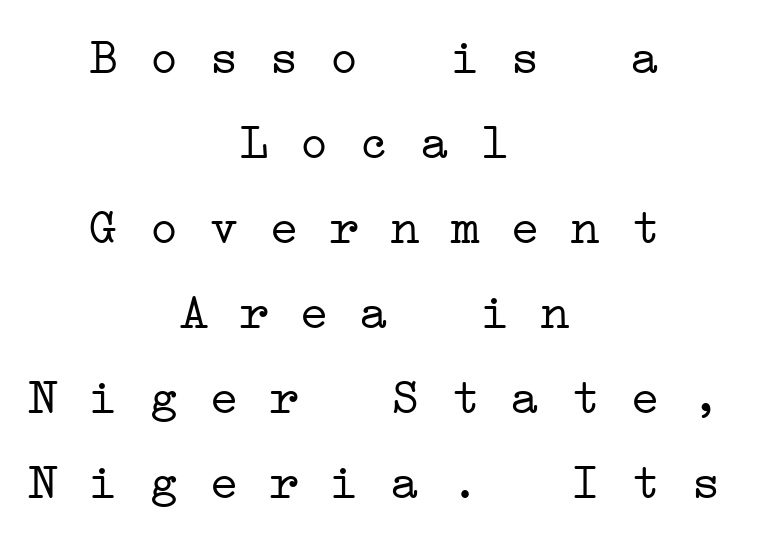
Looks like terminal output: every glyph gets an equal slot. Is the type heavy? It reads as light-to-regular instead. Is the letter spacing exaggerated? No — it looks like the ordinary default. Caption: multi-line text, centered on the measure. Check the space under the baseline: it is left empty.
